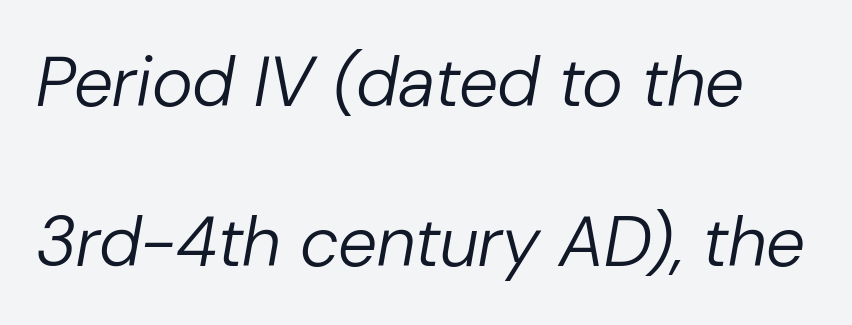
{"italic": "yes", "lean": "right", "slant_degrees": 10, "bold": "no", "weight": "regular", "width": "normal", "stroke_contrast": "low", "x_height": "medium", "monospaced": "no", "underline": "no", "line_spacing": "loose", "line_spacing_ratio": 2.29, "letter_spacing": "normal", "letter_spacing_em": 0.0, "glyph_px": 70}
